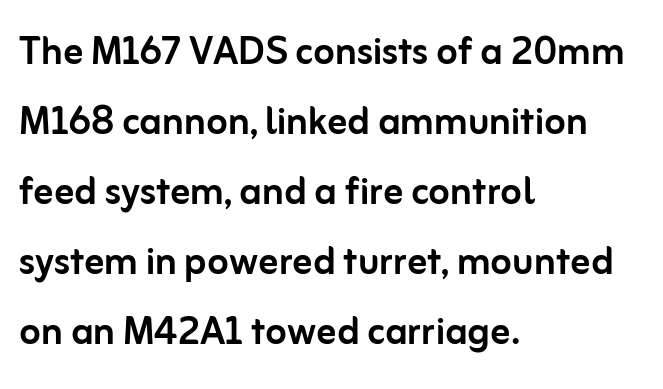
{"serif": "no", "italic": "no", "width": "normal", "stroke_contrast": "low", "x_height": "medium", "monospaced": "no", "underline": "no", "align": "left", "line_spacing": "normal", "line_spacing_ratio": 1.43, "letter_spacing": "normal", "letter_spacing_em": 0.0, "glyph_px": 49}
